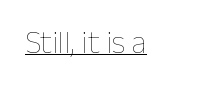
Q: Is the text bold? A: No.
Q: Is the text italic (slanted)? A: No, it is upright.
Q: Is the text underlined? A: Yes.
Q: Is the spacing between letters normal or unusually wide? A: Normal.
Q: Width (condensed, normal, or wide)? A: Normal.
Q: Stroke contrast? A: Low.
Q: x-height? A: Medium.
Q: Monospaced? A: No.
